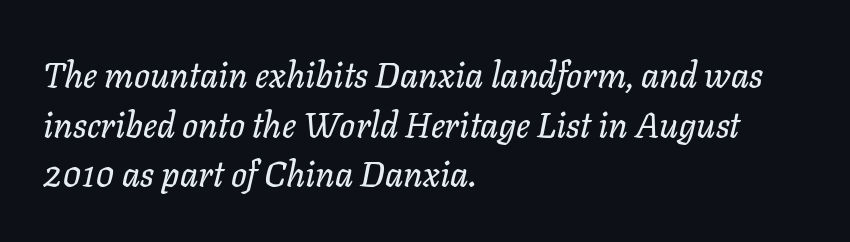
Q: Is the text italic (slanted)? A: Yes, it leans right by about 11 degrees.
Q: Is the text underlined? A: No.
Q: How is the paragraph aligned? A: Left-aligned.
Q: Is the spacing between letters normal or unusually wide? A: Normal.
Q: Is the spacing between lines tight, normal or loose? A: Normal.
Q: Width (condensed, normal, or wide)? A: Normal.
Q: Stroke contrast? A: Low.
Q: x-height? A: Medium.
Q: Monospaced? A: No.
